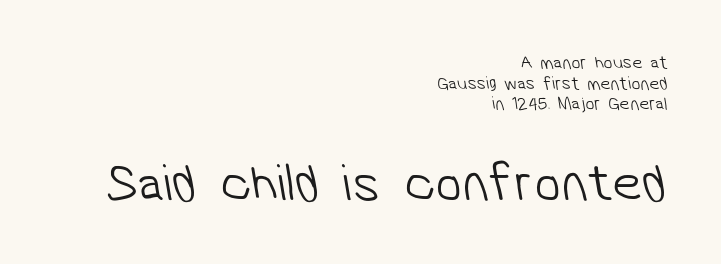
The image shows 53 px light sans-serif type; set right-aligned, tight line spacing (1.14x), normal letter spacing, not underlined; the second (bottom) block is 2.94x larger; low stroke contrast and a medium x-height.
